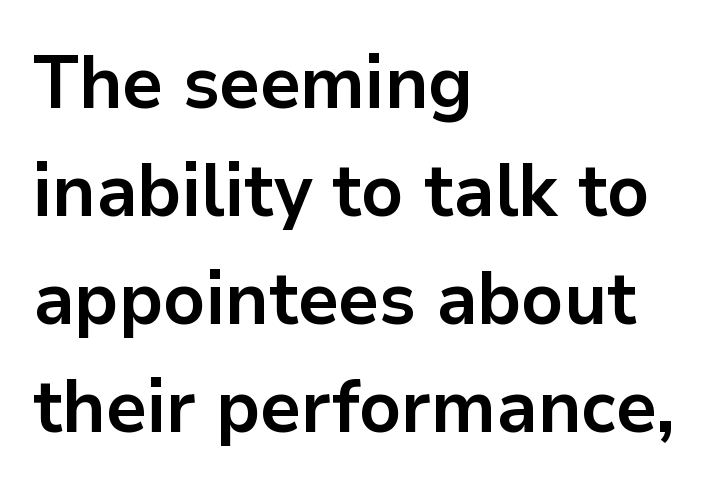
In CSS terms this would be text-align: left. Unmarked baselines from the first word to the last. These lines carry a lot of weight — the face is fully bold. Nope, no serifs anywhere on these letters. Characters remain perfectly vertical along every line.
